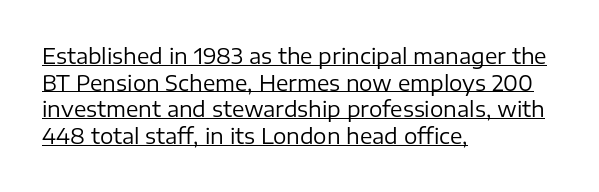
The image shows 21 px text type, upright; set left-aligned, normal line spacing (1.27x), normal letter spacing, underlined.
